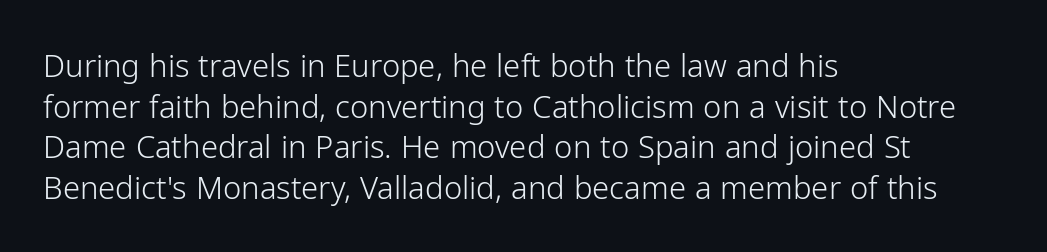
{"serif": "no", "italic": "no", "bold": "no", "weight": "light", "width": "normal", "stroke_contrast": "low", "x_height": "medium", "monospaced": "no", "underline": "no", "align": "left", "line_spacing": "normal", "line_spacing_ratio": 1.31, "letter_spacing": "normal", "letter_spacing_em": 0.0, "glyph_px": 31}
